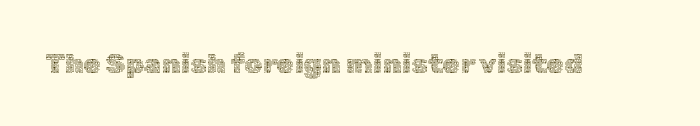
The image shows 28 px thin type, upright; set normal letter spacing, not underlined; a medium x-height.
